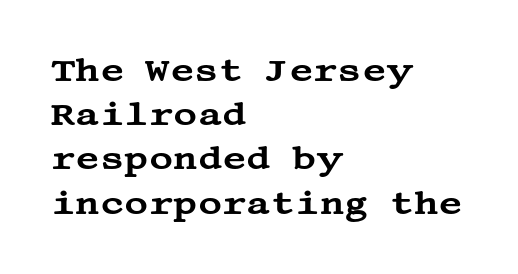
The passage is arranged the way most books set body copy — flush left. This is serif lettering, the kind often seen in printed books. Does extra space separate the letters? No, they use regular spacing. The vertical gap from one line to the next is medium. Only glyphs here, with clear space below each row. These lines were composed using upright roman letters.
